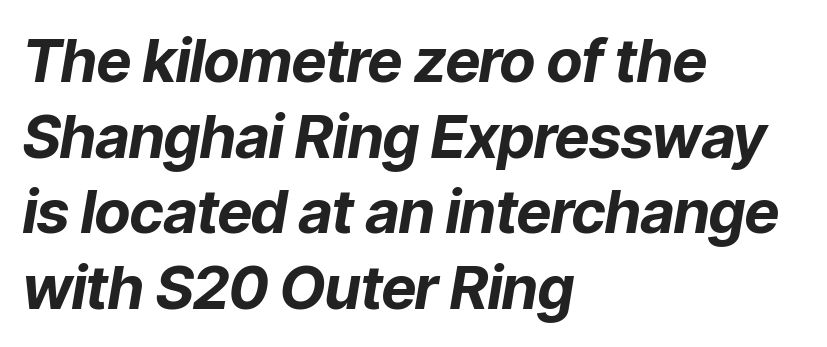
{"italic": "yes", "lean": "right", "slant_degrees": 9, "bold": "yes", "weight": "bold", "width": "normal", "stroke_contrast": "low", "x_height": "medium", "monospaced": "no", "underline": "no", "align": "left", "line_spacing": "normal", "line_spacing_ratio": 1.26, "letter_spacing": "normal", "letter_spacing_em": 0.0, "glyph_px": 60}
